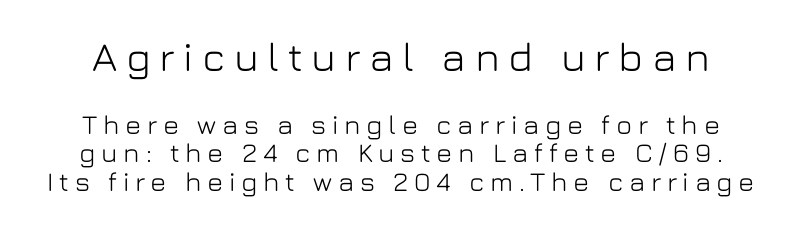
Q: Is the text italic (slanted)? A: No, it is upright.
Q: Is the typeface a serif or a sans-serif typeface? A: Sans-serif.
Q: Is the text underlined? A: No.
Q: Is the spacing between letters normal or unusually wide? A: Unusually wide.
Q: Is the spacing between lines tight, normal or loose? A: Tight.
Q: Which block of text is set in a larger size, the first (top) or the second (bottom)? A: The first (top) one.
Q: Width (condensed, normal, or wide)? A: Normal.
Q: Stroke contrast? A: Low.
Q: x-height? A: Medium.
Q: Monospaced? A: No.
